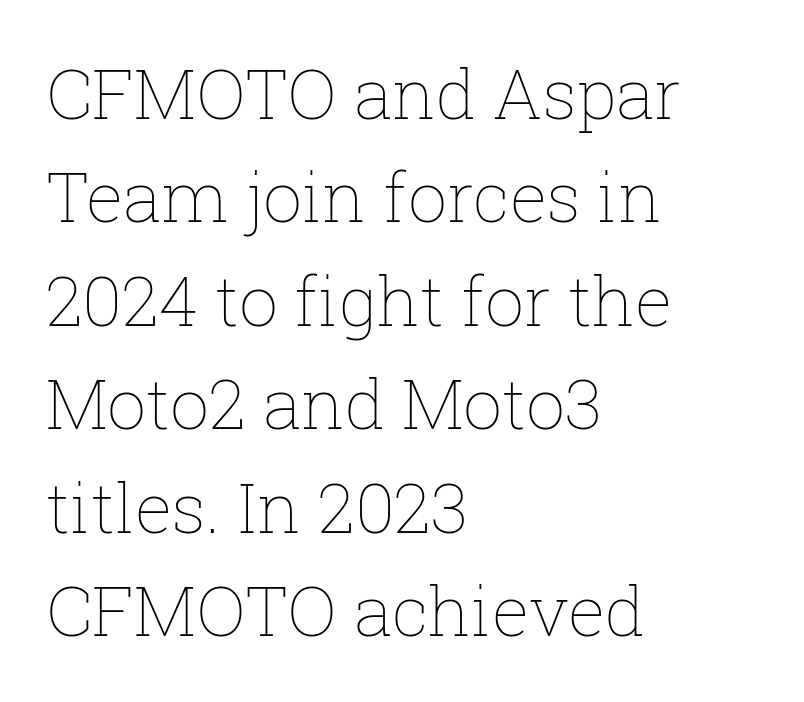
Casual observation: everything's shoved over to the left. Nothing heavy about these letters — not bold at all. A typesetter would call this proportional, since set widths differ per character. The rendering uses a moderate line-height, typical for paragraphs.
